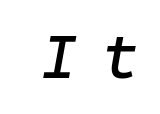
Q: Is the text italic (slanted)? A: Yes, it leans right by about 10 degrees.
Q: Is the text underlined? A: No.
Q: Is the spacing between letters normal or unusually wide? A: Unusually wide.
Q: Width (condensed, normal, or wide)? A: Normal.
Q: Stroke contrast? A: Low.
Q: x-height? A: Medium.
